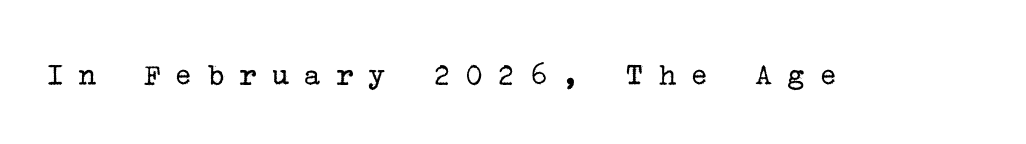
The image shows 33 px regular-weight serif type, upright; set unusually wide letter spacing (+0.44 em), not underlined; low stroke contrast and a medium x-height.
